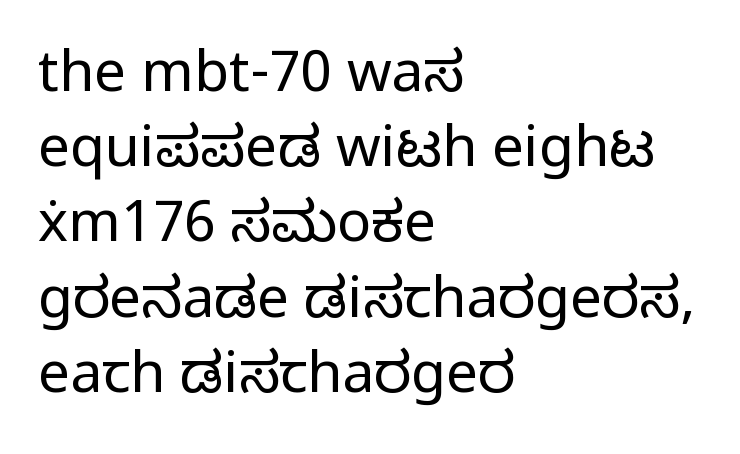
The lettering stays uniformly vertical, giving the passage a roman look. Is the block centered? No — it sits flush against the left margin. These lines are composed in type without serifs. This sample uses plain, unmodified letter spacing. Each row of text sits above clean, open space. The strokes are not fattened; the text isn't bold.
